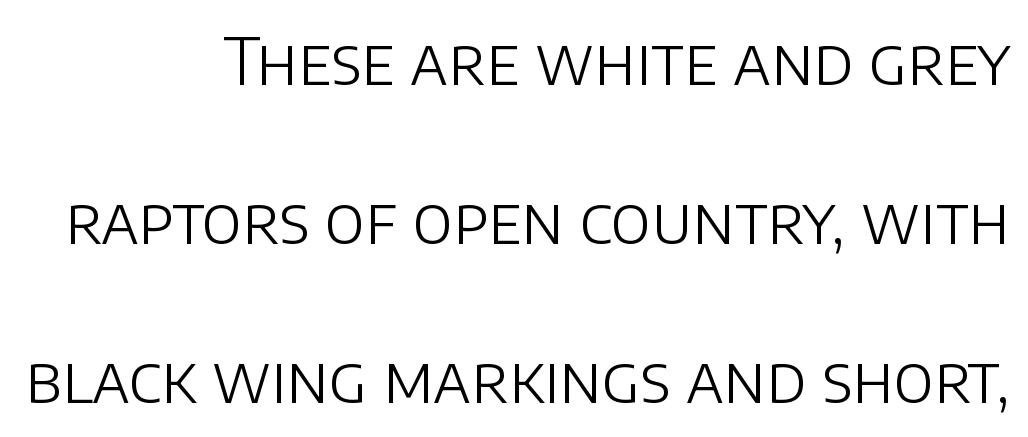
Q: Is the text bold? A: No.
Q: Is the text italic (slanted)? A: No, it is upright.
Q: Is the typeface a serif or a sans-serif typeface? A: Sans-serif.
Q: Is the text underlined? A: No.
Q: How is the paragraph aligned? A: Right-aligned.
Q: Is the spacing between letters normal or unusually wide? A: Normal.
Q: Is the spacing between lines tight, normal or loose? A: Loose.
Q: Width (condensed, normal, or wide)? A: Normal.
Q: Stroke contrast? A: Low.
Q: x-height? A: Large.
Q: Monospaced? A: No.
